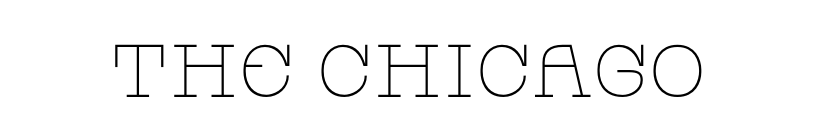
{"serif": "yes", "italic": "no", "bold": "no", "weight": "thin", "width": "wide", "stroke_contrast": "low", "x_height": "large", "monospaced": "no", "underline": "no", "letter_spacing": "normal", "letter_spacing_em": 0.0, "glyph_px": 75}
